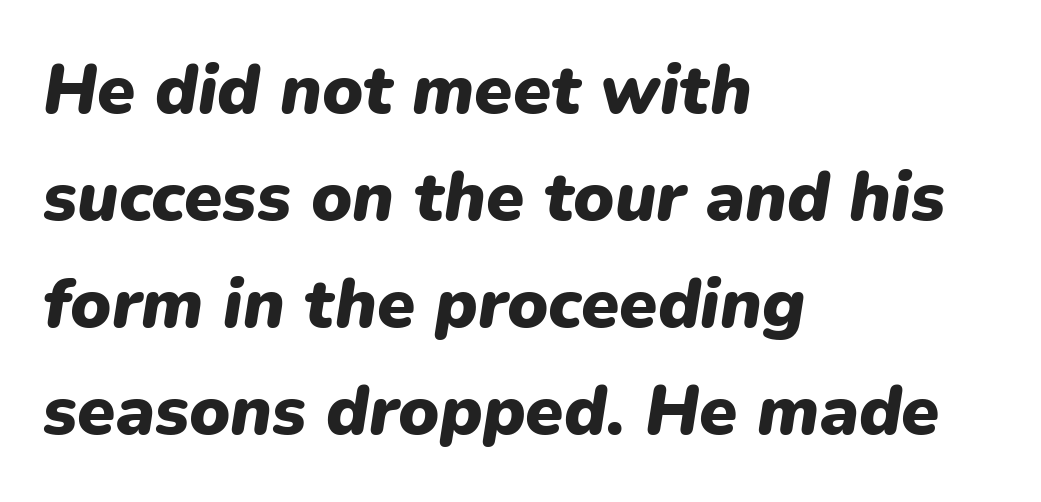
This rendering leaves character spacing at its baseline value. Looks like regular typesetting: each glyph gets only the width it needs. Typographic density is high because the face is bold. The specimen omits any rule beneath the text block's lines. The paragraph shown leans on its left margin. One glance says typical: line gaps are just what's usual.
